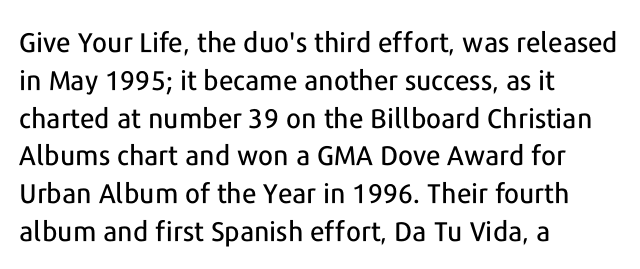
{"italic": "no", "underline": "no", "align": "left", "line_spacing": "normal", "line_spacing_ratio": 1.4, "letter_spacing": "normal", "letter_spacing_em": 0.0, "glyph_px": 27}
